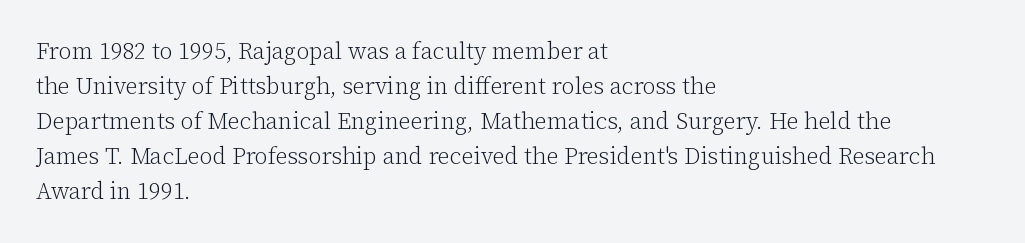
The image shows 23 px text type, upright; set left-aligned, normal line spacing (1.52x), normal letter spacing, not underlined.
